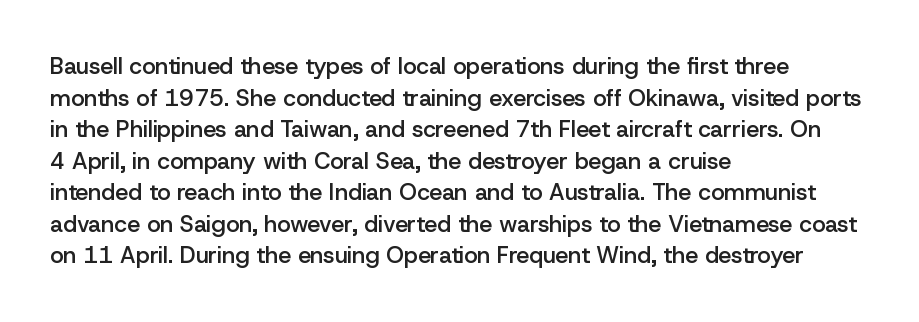
Q: Is the text bold? A: Semi-bold.
Q: Is the text italic (slanted)? A: No, it is upright.
Q: Is the text underlined? A: No.
Q: How is the paragraph aligned? A: Left-aligned.
Q: Is the spacing between letters normal or unusually wide? A: Normal.
Q: Is the spacing between lines tight, normal or loose? A: Normal.
